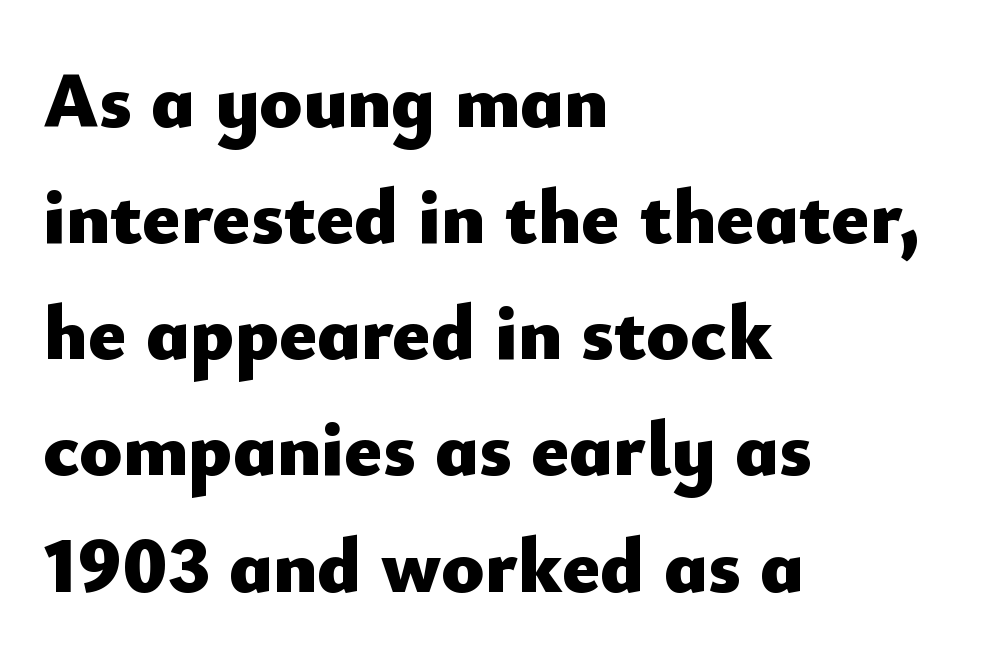
Q: Is the text bold? A: Yes.
Q: Is the text italic (slanted)? A: No, it is upright.
Q: Is the typeface a serif or a sans-serif typeface? A: Sans-serif.
Q: Is the text underlined? A: No.
Q: How is the paragraph aligned? A: Left-aligned.
Q: Is the spacing between letters normal or unusually wide? A: Normal.
Q: Is the spacing between lines tight, normal or loose? A: Normal.
Q: Width (condensed, normal, or wide)? A: Normal.
Q: Stroke contrast? A: Low.
Q: x-height? A: Small.
Q: Monospaced? A: No.
